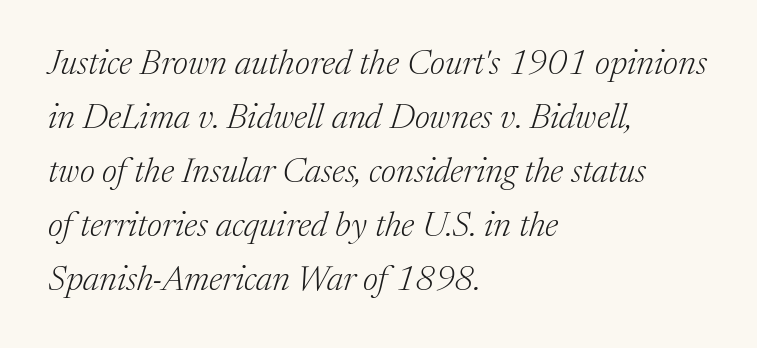
Q: Is the text bold? A: No.
Q: Is the text italic (slanted)? A: Yes, it leans right by about 17 degrees.
Q: Is the typeface a serif or a sans-serif typeface? A: Serif.
Q: Is the text underlined? A: No.
Q: How is the paragraph aligned? A: Left-aligned.
Q: Is the spacing between letters normal or unusually wide? A: Normal.
Q: Is the spacing between lines tight, normal or loose? A: Normal.
Q: Width (condensed, normal, or wide)? A: Normal.
Q: Stroke contrast? A: Medium.
Q: x-height? A: Medium.
Q: Monospaced? A: No.
